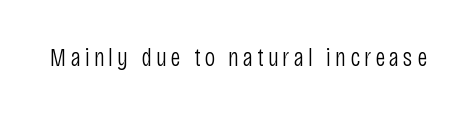
Q: Is the text bold? A: No.
Q: Is the text italic (slanted)? A: No, it is upright.
Q: Is the text underlined? A: No.
